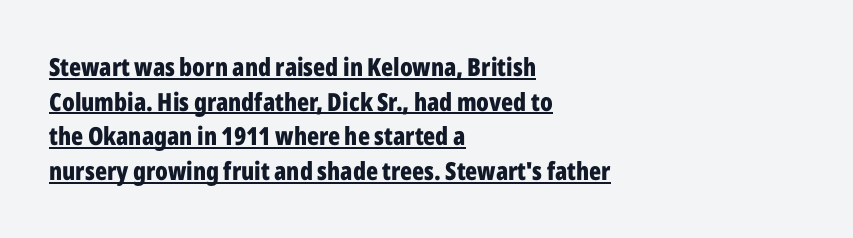
Q: Is the text bold? A: Yes.
Q: Is the text italic (slanted)? A: No, it is upright.
Q: Is the text underlined? A: Yes.
Q: How is the paragraph aligned? A: Left-aligned.
Q: Is the spacing between letters normal or unusually wide? A: Normal.
Q: Is the spacing between lines tight, normal or loose? A: Normal.
